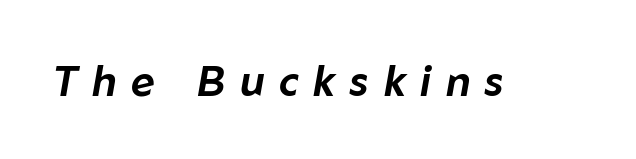
{"italic": "yes", "lean": "right", "slant_degrees": 10, "width": "normal", "stroke_contrast": "low", "x_height": "medium", "monospaced": "no", "underline": "no", "letter_spacing": "wide", "letter_spacing_em": 0.35, "glyph_px": 42}
